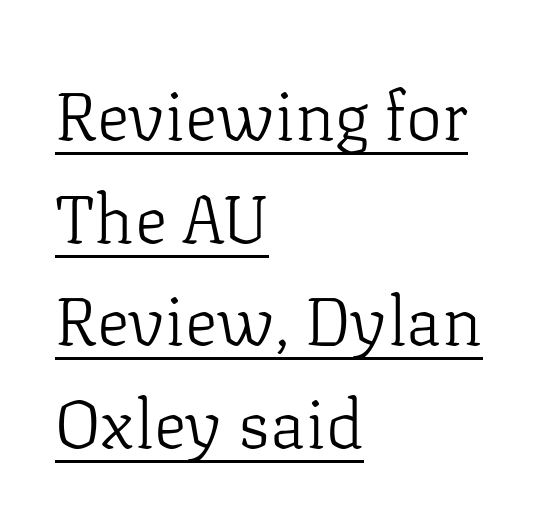
Underline: present. This reads as an unemphasized weight, regular at the heaviest. Tracking here is standard; glyphs follow each other at the usual distance. Do the characters align in a grid? No, the font is proportional. Normally led — the rows are evenly, conventionally spaced. Ordinary non-slanted type is in use.
